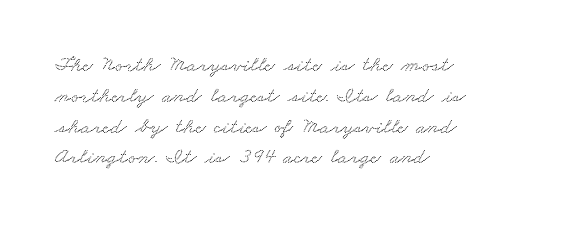
Q: Is the text underlined? A: No.
Q: How is the paragraph aligned? A: Left-aligned.
Q: Is the spacing between letters normal or unusually wide? A: Normal.
Q: Is the spacing between lines tight, normal or loose? A: Normal.
